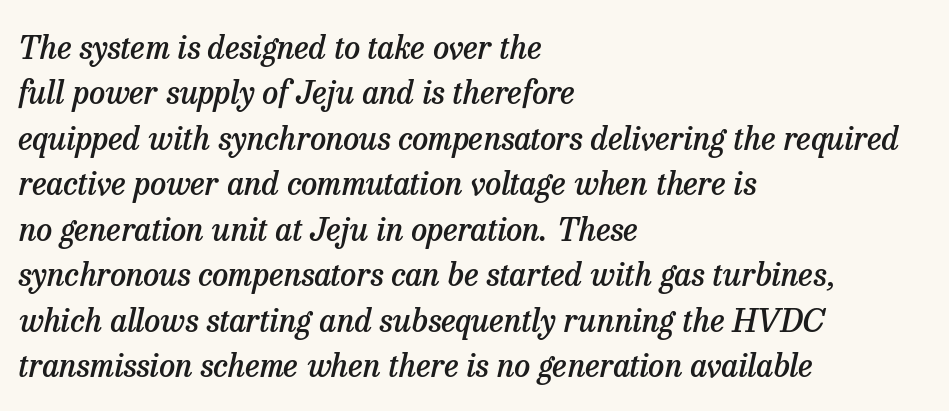
The image shows 32 px semibold serif type, italic (leaning right); set left-aligned, normal line spacing (1.42x), normal letter spacing, not underlined; low stroke contrast and a medium x-height.
